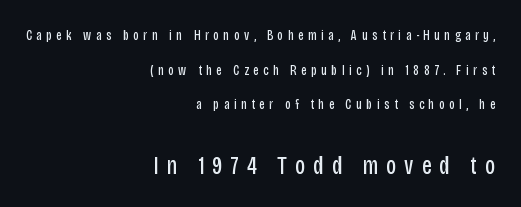
Check the space under the baseline: it is left empty. Honestly, the rows look like they've been pulled way apart. The lettering holds an erect, upright posture throughout. Caption: expanded tracking, letters set apart.
